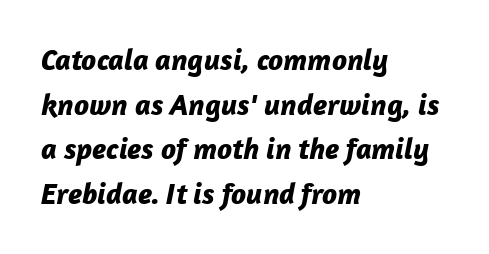
Q: Is the text bold? A: Yes.
Q: Is the text italic (slanted)? A: Yes, it leans right by about 12 degrees.
Q: Is the text underlined? A: No.
Q: How is the paragraph aligned? A: Left-aligned.
Q: Is the spacing between letters normal or unusually wide? A: Normal.
Q: Is the spacing between lines tight, normal or loose? A: Normal.
Q: Width (condensed, normal, or wide)? A: Normal.
Q: Stroke contrast? A: Low.
Q: x-height? A: Medium.
Q: Monospaced? A: No.
